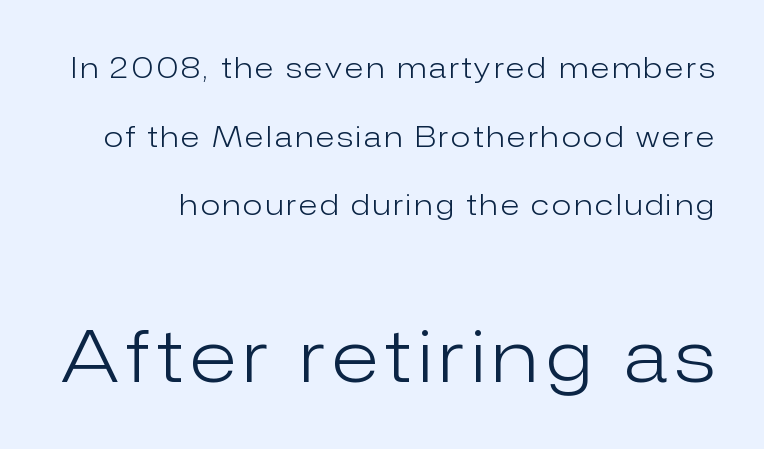
Q: Is the text bold? A: No.
Q: Is the text italic (slanted)? A: No, it is upright.
Q: Is the typeface a serif or a sans-serif typeface? A: Sans-serif.
Q: Is the text underlined? A: No.
Q: Is the spacing between lines tight, normal or loose? A: Loose.
Q: Which block of text is set in a larger size, the first (top) or the second (bottom)? A: The second (bottom) one.
Q: Width (condensed, normal, or wide)? A: Normal.
Q: Stroke contrast? A: Low.
Q: x-height? A: Medium.
Q: Monospaced? A: No.
